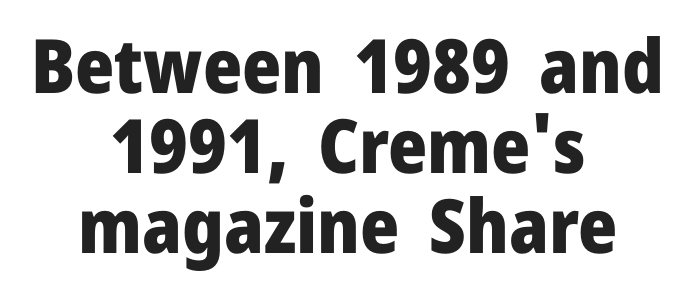
{"serif": "no", "italic": "no", "bold": "yes", "weight": "heavy", "width": "normal", "stroke_contrast": "low", "x_height": "medium", "monospaced": "no", "underline": "no", "align": "center", "line_spacing": "tight", "line_spacing_ratio": 1.07, "letter_spacing": "normal", "letter_spacing_em": 0.0, "glyph_px": 75}
